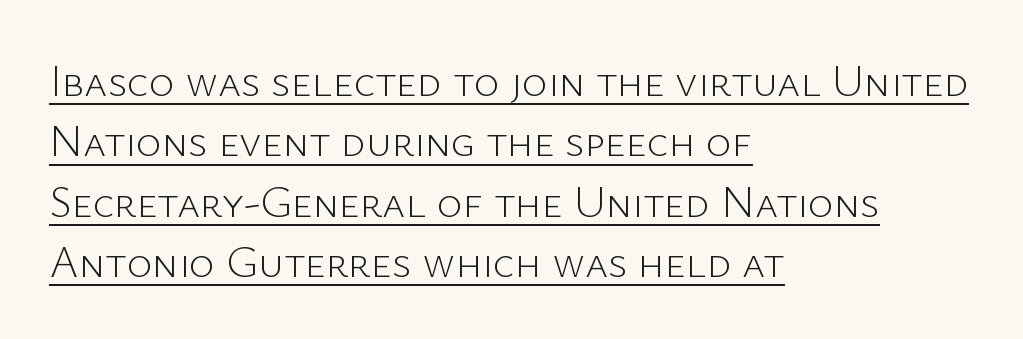
Q: Is the text bold? A: No.
Q: Is the text italic (slanted)? A: No, it is upright.
Q: Is the typeface a serif or a sans-serif typeface? A: Sans-serif.
Q: Is the text underlined? A: Yes.
Q: How is the paragraph aligned? A: Left-aligned.
Q: Is the spacing between letters normal or unusually wide? A: Normal.
Q: Is the spacing between lines tight, normal or loose? A: Normal.
Q: Width (condensed, normal, or wide)? A: Normal.
Q: Stroke contrast? A: Low.
Q: x-height? A: Medium.
Q: Monospaced? A: No.
